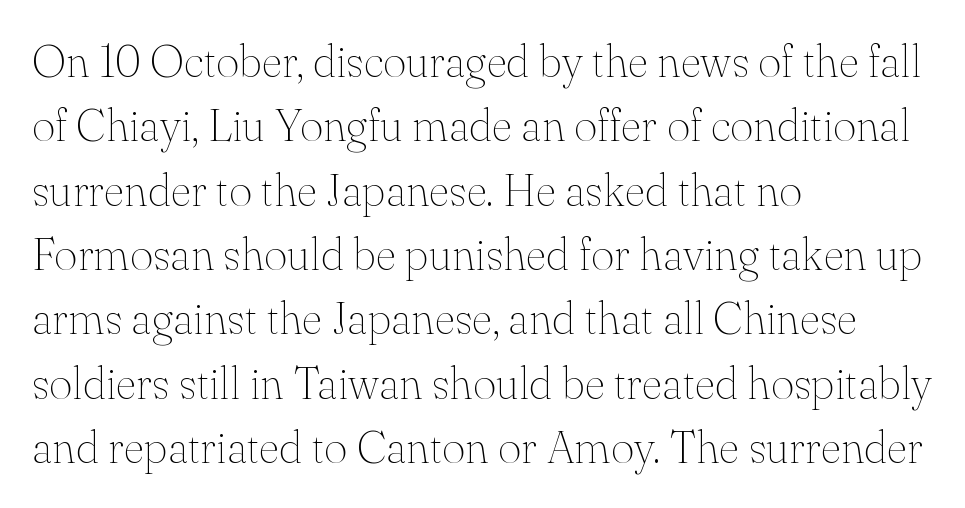
Q: Is the text bold? A: No.
Q: Is the text italic (slanted)? A: No, it is upright.
Q: Is the typeface a serif or a sans-serif typeface? A: Serif.
Q: Is the text underlined? A: No.
Q: How is the paragraph aligned? A: Left-aligned.
Q: Is the spacing between letters normal or unusually wide? A: Normal.
Q: Is the spacing between lines tight, normal or loose? A: Normal.
Q: Width (condensed, normal, or wide)? A: Normal.
Q: Stroke contrast? A: Medium.
Q: x-height? A: Small.
Q: Monospaced? A: No.
